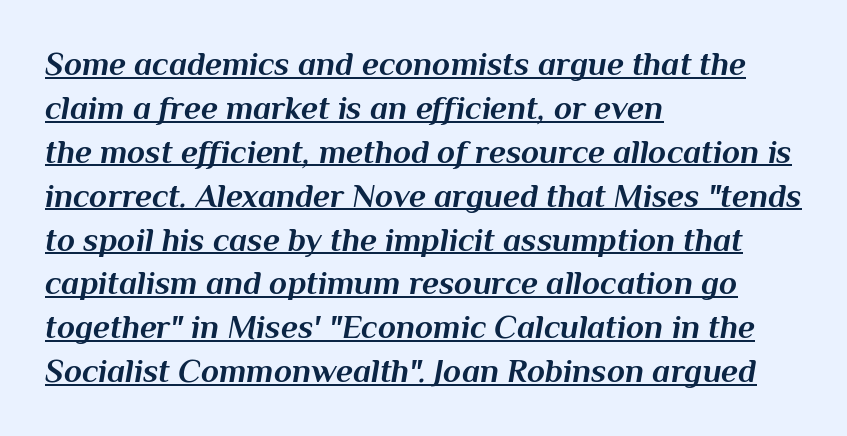
The image shows 33 px bold type, italic (leaning right); set left-aligned, normal line spacing (1.33x), normal letter spacing, underlined; medium stroke contrast and a medium x-height.
